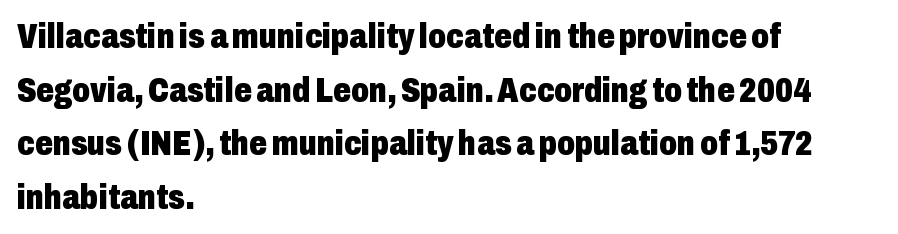
This sample uses a sans-serif face. The area under the type is left untouched. These lines sit exactly where default settings would place them. The passage shown is typed in a proportional face where columns would drift. You could call the tracking neutral — neither tight nor loose.
